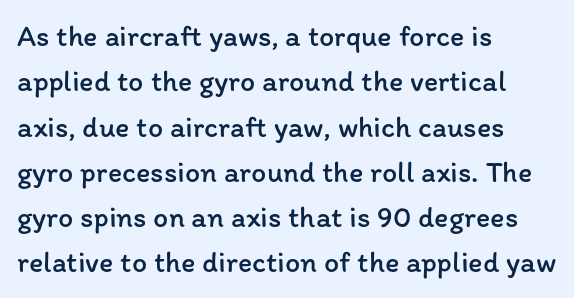
Q: Is the text bold? A: No.
Q: Is the text italic (slanted)? A: No, it is upright.
Q: Is the text underlined? A: No.
Q: How is the paragraph aligned? A: Left-aligned.
Q: Is the spacing between letters normal or unusually wide? A: Normal.
Q: Is the spacing between lines tight, normal or loose? A: Normal.
Q: Width (condensed, normal, or wide)? A: Normal.
Q: Stroke contrast? A: Low.
Q: x-height? A: Medium.
Q: Monospaced? A: No.
